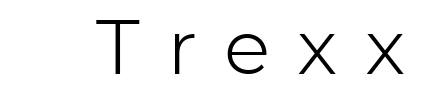
Q: Is the text bold? A: No.
Q: Is the text italic (slanted)? A: No, it is upright.
Q: Is the typeface a serif or a sans-serif typeface? A: Sans-serif.
Q: Is the text underlined? A: No.
Q: Is the spacing between letters normal or unusually wide? A: Unusually wide.
Q: Width (condensed, normal, or wide)? A: Normal.
Q: Stroke contrast? A: Low.
Q: x-height? A: Medium.
Q: Monospaced? A: No.
